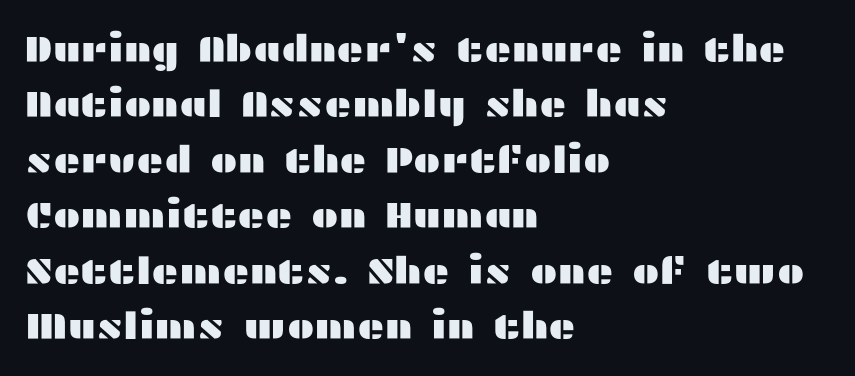
The image shows 37 px wide sans-serif type, upright; set left-aligned, normal line spacing (1.5x), normal letter spacing, not underlined; medium stroke contrast and a medium x-height.
